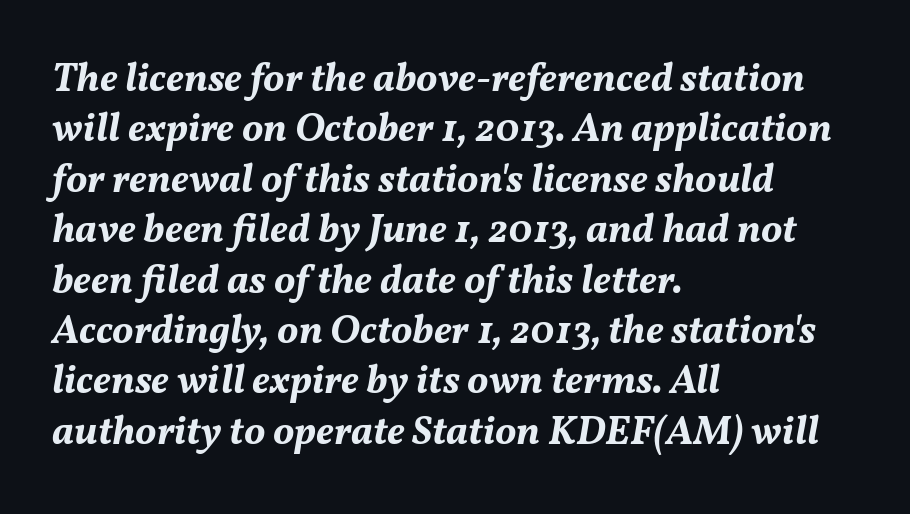
The characters look thick and weighty, a clear bold. Compared with a centered layout, this one pins lines to the left instead. This sample has the flowing, uneven cadence of proportional lettering. Lines of text with bare space underneath. A typesetter would call this zero additional tracking. Notice how descenders clear the ascenders below comfortably — that's standard leading.
